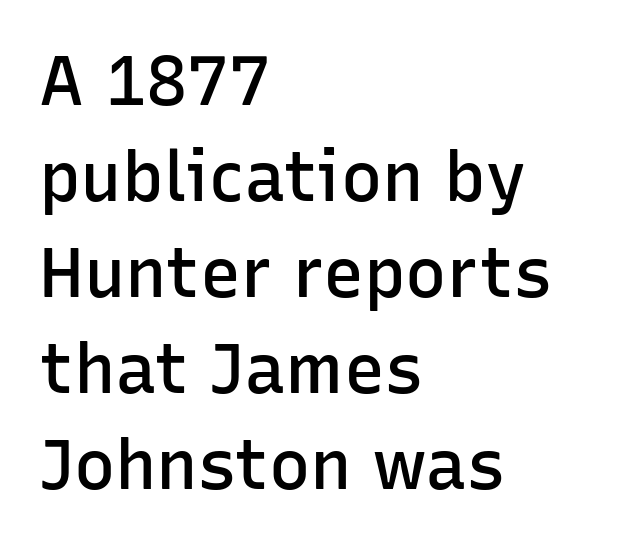
When letters stand straight like this, we call the style roman or upright. In terms of letterspacing, this is plain default setting. A bare baseline throughout the passage. This sample keeps an unexceptional amount of space between lines. In CSS terms this would be text-align: left. The rendering shows plain stroke endings on the letterforms — a sans-serif design.
